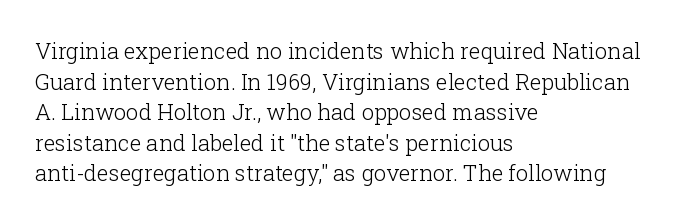
Here the glyphs are tracked normally, forming tight word shapes. This sample keeps an unexceptional amount of space between lines. Every character sits straight up, as roman type does. Each stroke keeps to a modest, everyday thickness or less. This rendering uses left alignment, leaving the right contour irregular. Descenders are the only things crossing below the line.
